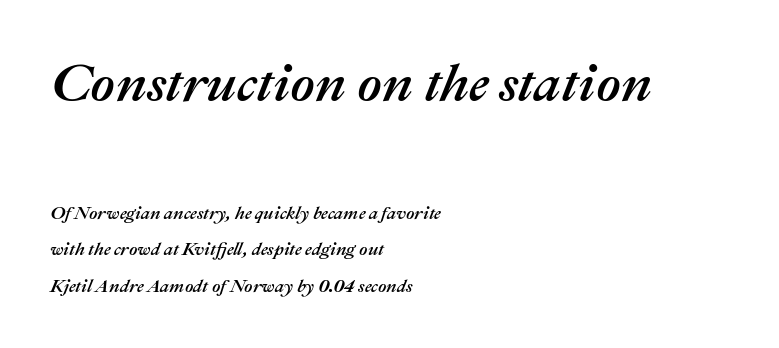
{"italic": "yes", "lean": "right", "slant_degrees": 22, "width": "normal", "stroke_contrast": "medium", "x_height": "medium", "monospaced": "no", "underline": "no", "align": "left", "line_spacing": "loose", "line_spacing_ratio": 2.04, "letter_spacing": "normal", "letter_spacing_em": 0.0, "larger_block": "first", "size_ratio": 2.94, "glyph_px": 53}
